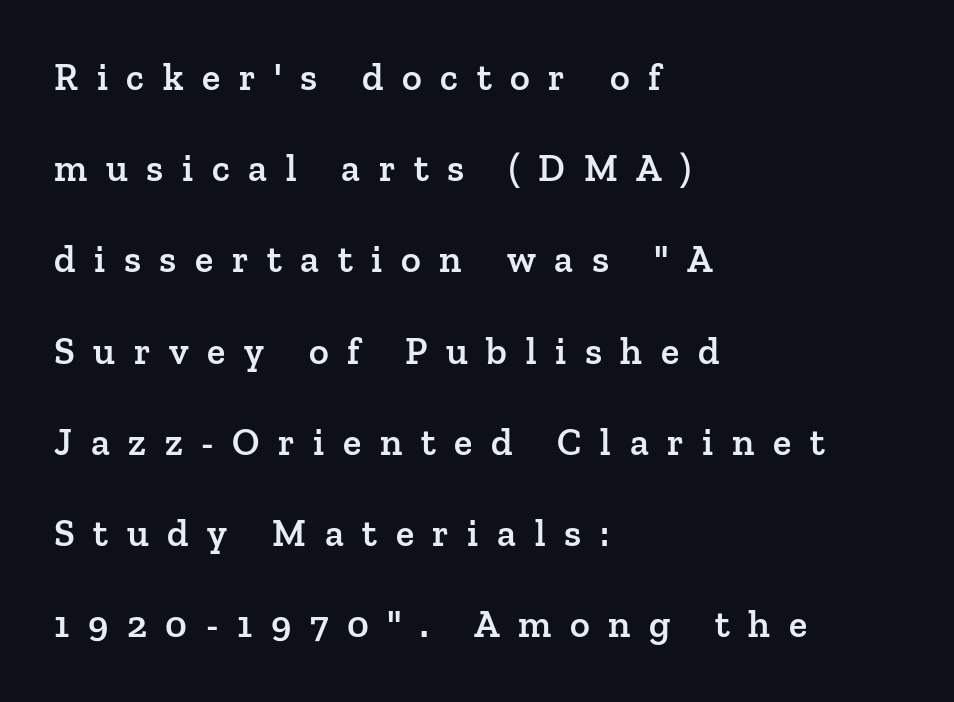
Underlining? Definitely not there. Alignment: flush left. Serif or sans? Serif — the stroke terminals have little feet. Quick note: not italic, upright. Students, note that the glyphs here are deliberately spaced far apart.
